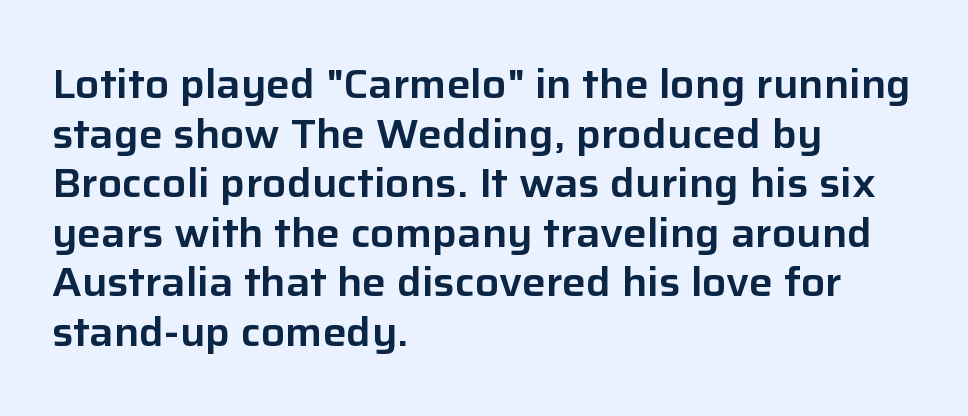
The image shows 40 px sans-serif type, upright; set left-aligned, line spacing 1.24x, normal letter spacing, not underlined; low stroke contrast and a medium x-height.
